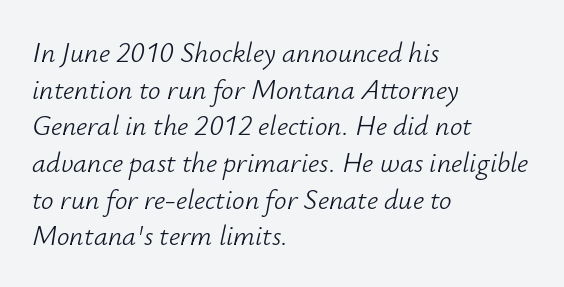
{"italic": "yes", "lean": "right", "slant_degrees": 12, "bold": "no", "weight": "light", "width": "normal", "stroke_contrast": "low", "x_height": "small", "monospaced": "no", "underline": "no", "align": "left", "line_spacing": "normal", "line_spacing_ratio": 1.31, "letter_spacing": "normal", "letter_spacing_em": 0.0, "glyph_px": 28}
